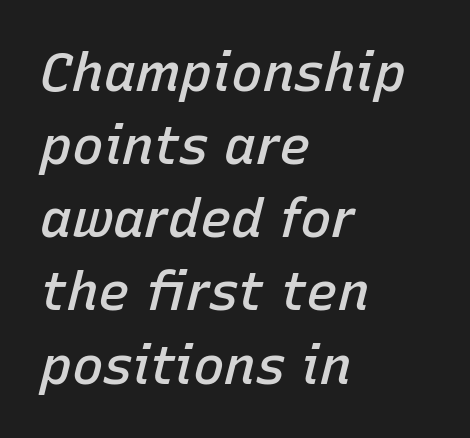
Q: Is the text bold? A: Semi-bold.
Q: Is the text italic (slanted)? A: Yes, it leans right by about 15 degrees.
Q: Is the text underlined? A: No.
Q: How is the paragraph aligned? A: Left-aligned.
Q: Is the spacing between letters normal or unusually wide? A: Normal.
Q: Is the spacing between lines tight, normal or loose? A: Normal.
Q: Width (condensed, normal, or wide)? A: Normal.
Q: Stroke contrast? A: Low.
Q: x-height? A: Medium.
Q: Monospaced? A: No.
